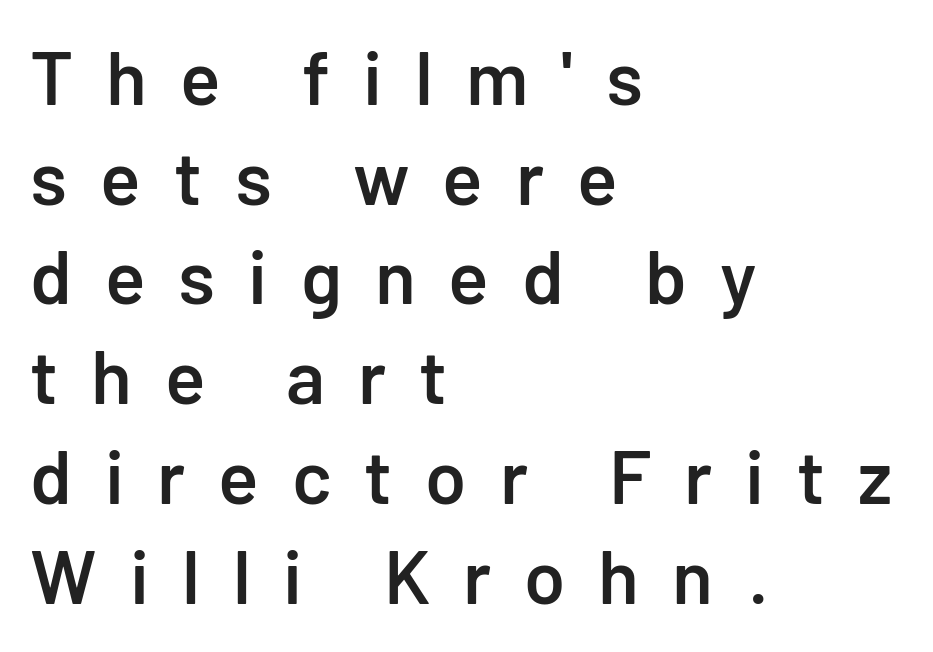
Q: Is the text bold? A: Semi-bold.
Q: Is the text italic (slanted)? A: No, it is upright.
Q: Is the typeface a serif or a sans-serif typeface? A: Sans-serif.
Q: Is the text underlined? A: No.
Q: How is the paragraph aligned? A: Left-aligned.
Q: Is the spacing between letters normal or unusually wide? A: Unusually wide.
Q: Is the spacing between lines tight, normal or loose? A: Normal.
Q: Width (condensed, normal, or wide)? A: Normal.
Q: Stroke contrast? A: Low.
Q: x-height? A: Medium.
Q: Monospaced? A: No.
